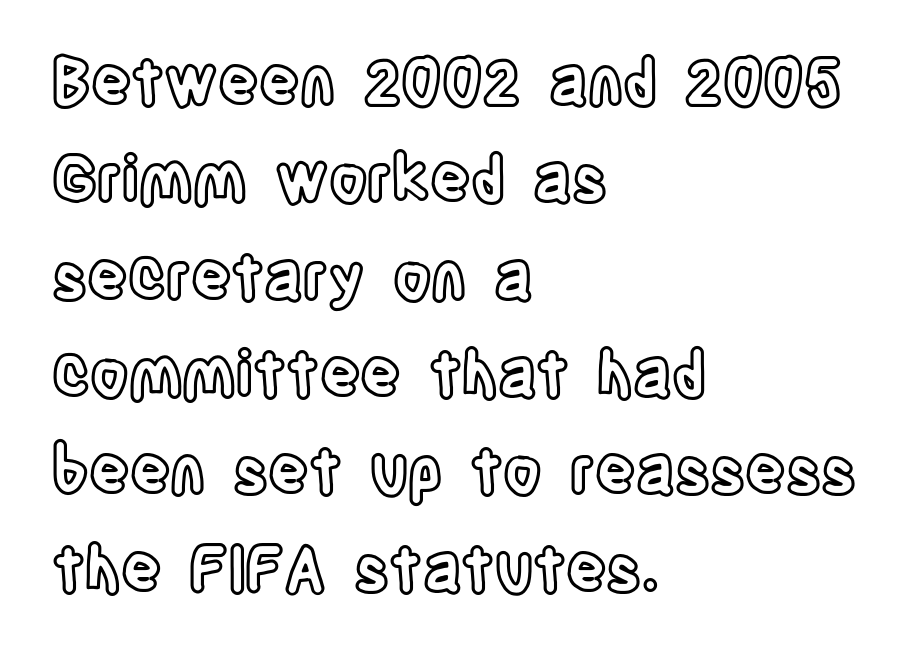
The passage shown is typed in a proportional face where columns would drift. The vertical gap from one line to the next is medium. Glance below the letters and you will spot only blank space. Spacing between characters is what you'd get straight out of the box. The typography opts for an upright posture over an oblique one. The passage is arranged the way most books set body copy — flush left.
